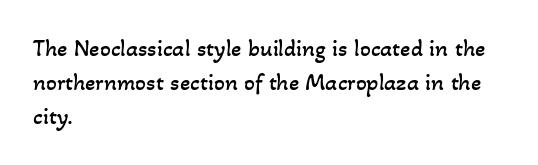
This rendering uses left alignment, leaving the right contour irregular. The space beneath each line is pristine and unruled. The passage shown stacks its lines at a standard gap. Inter-character spacing is left at the font's built-in metrics. Weight class: somewhere from thin through regular.
